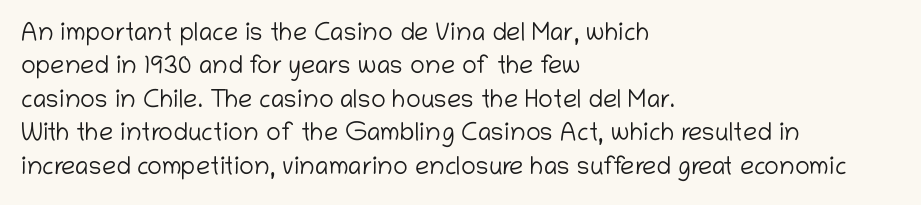
Notice how the stems are strictly vertical — no italics here. Clear beneath every line of the passage. Compared with typical paragraphs, the rows here are spaced about the same. The letters look calm and open, with moderate or lighter stems. Spacing between characters is what you'd get straight out of the box.
